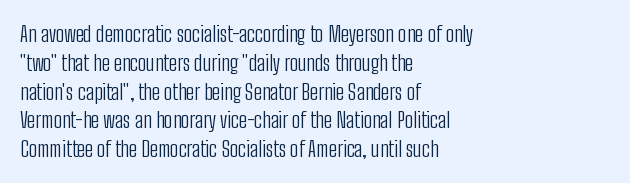
{"italic": "no", "bold": "no", "underline": "no", "align": "left", "line_spacing": "normal", "line_spacing_ratio": 1.31, "letter_spacing": "normal", "letter_spacing_em": 0.0, "glyph_px": 22}
